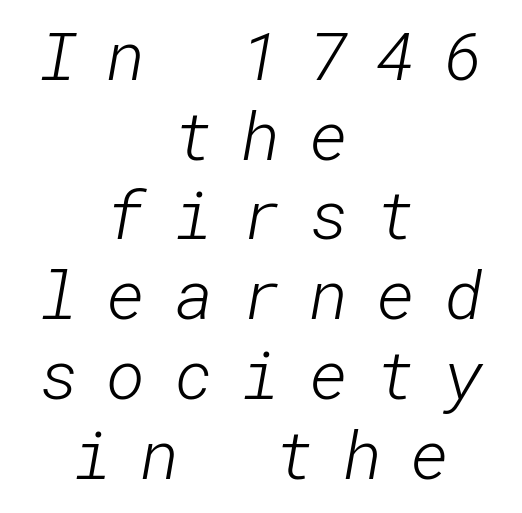
Typeset on center — no edge is straight. Nobody drew a line under any word here. Heaviness? Minimal to ordinary, like unemphasized prose. Look at the tracking — it's clearly loosened, letters drifting apart. Letterform terminals end flat and unadorned throughout the passage.
